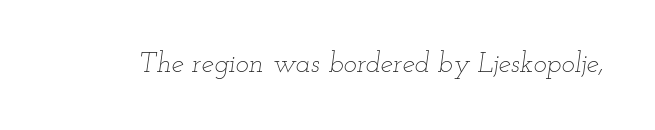
Q: Is the text bold? A: No.
Q: Is the text italic (slanted)? A: Yes, it leans right by about 12 degrees.
Q: Is the text underlined? A: No.
Q: Is the spacing between letters normal or unusually wide? A: Normal.
Q: Width (condensed, normal, or wide)? A: Wide.
Q: Stroke contrast? A: Low.
Q: x-height? A: Small.
Q: Monospaced? A: No.
